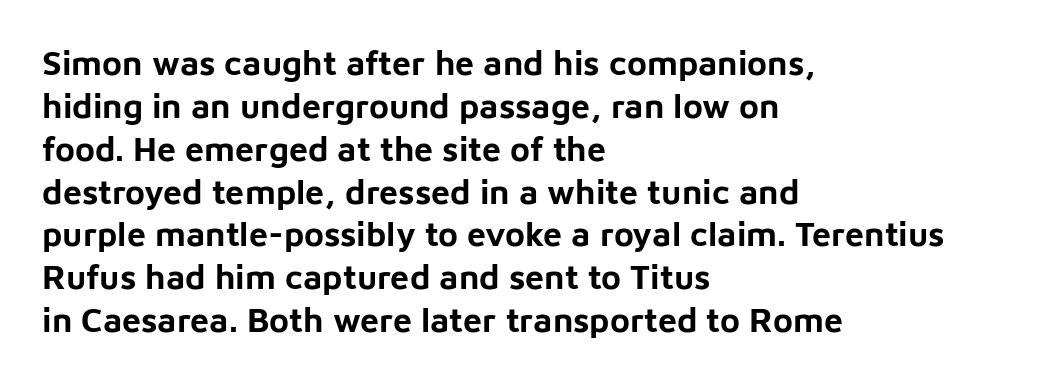
Q: Is the text bold? A: Yes.
Q: Is the text italic (slanted)? A: No, it is upright.
Q: Is the typeface a serif or a sans-serif typeface? A: Sans-serif.
Q: Is the text underlined? A: No.
Q: How is the paragraph aligned? A: Left-aligned.
Q: Is the spacing between letters normal or unusually wide? A: Normal.
Q: Is the spacing between lines tight, normal or loose? A: Normal.
Q: Width (condensed, normal, or wide)? A: Normal.
Q: Stroke contrast? A: Low.
Q: x-height? A: Medium.
Q: Monospaced? A: No.
